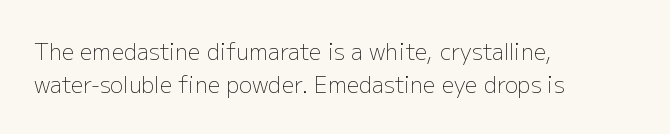
The image shows 22 px text type, upright; set left-aligned, normal line spacing (1.5x), normal letter spacing, not underlined.
